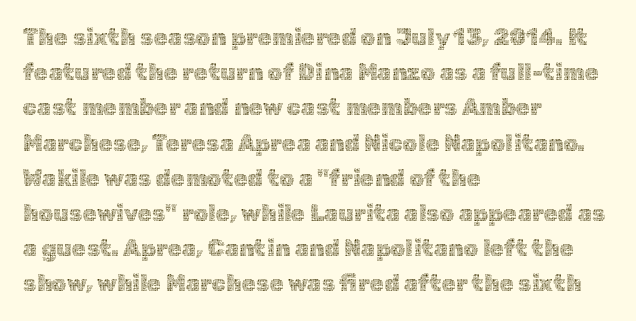
Q: Is the text bold? A: No.
Q: Is the text italic (slanted)? A: No, it is upright.
Q: Is the text underlined? A: No.
Q: How is the paragraph aligned? A: Left-aligned.
Q: Is the spacing between letters normal or unusually wide? A: Normal.
Q: Is the spacing between lines tight, normal or loose? A: Normal.
